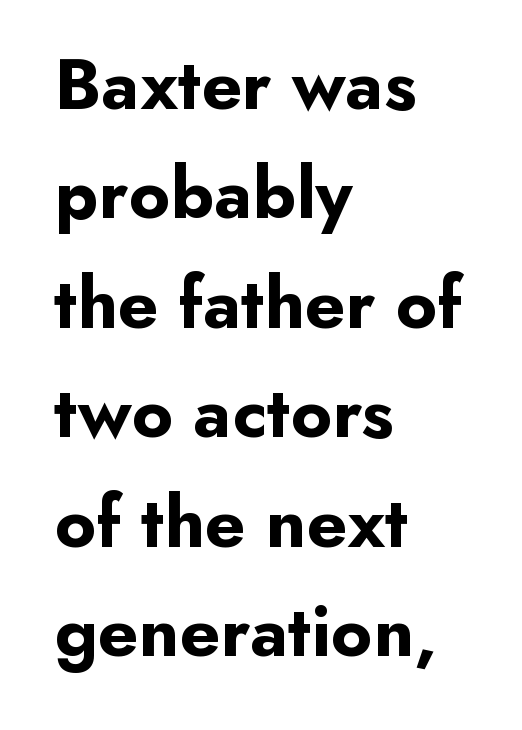
Q: Is the text bold? A: Yes.
Q: Is the text italic (slanted)? A: No, it is upright.
Q: Is the typeface a serif or a sans-serif typeface? A: Sans-serif.
Q: Is the text underlined? A: No.
Q: How is the paragraph aligned? A: Left-aligned.
Q: Is the spacing between letters normal or unusually wide? A: Normal.
Q: Is the spacing between lines tight, normal or loose? A: Normal.
Q: Width (condensed, normal, or wide)? A: Normal.
Q: Stroke contrast? A: Low.
Q: x-height? A: Small.
Q: Monospaced? A: No.
